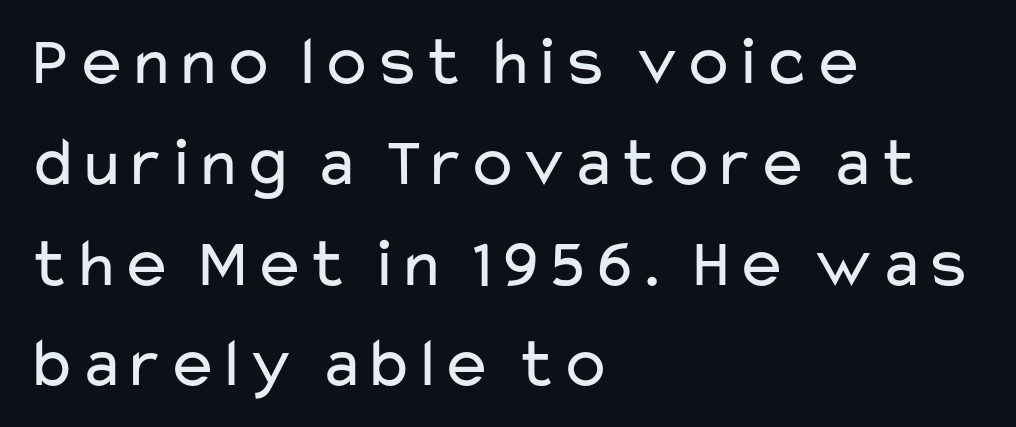
The image shows 70 px regular-weight, wide sans-serif type, upright; set left-aligned, normal line spacing (1.44x), normal letter spacing, not underlined; low stroke contrast and a medium x-height.
